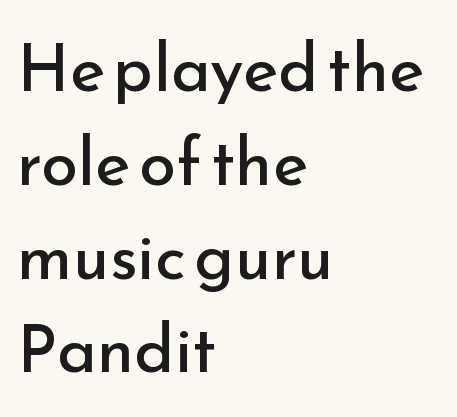
Every character sits straight up, as roman type does. In CSS terms this would be text-align: left. How would I describe the line gaps? Plain and ordinary. No extra ink here — the face is not bold. This rendering employs a face without finishing strokes, i.e., a sans-serif. Note the varied advance widths — an 'i' is clearly narrower than an 'm'.
